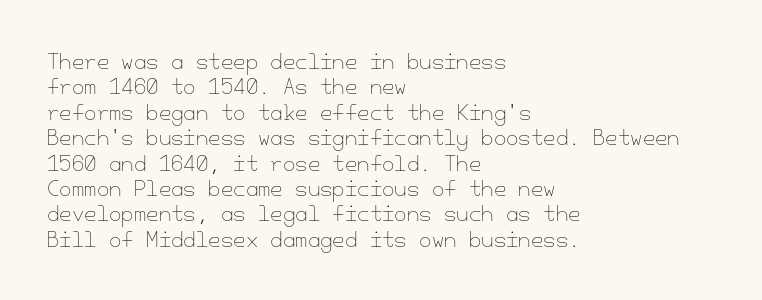
The image shows 20 px text type, upright; set left-aligned, normal line spacing (1.27x), normal letter spacing, not underlined.
